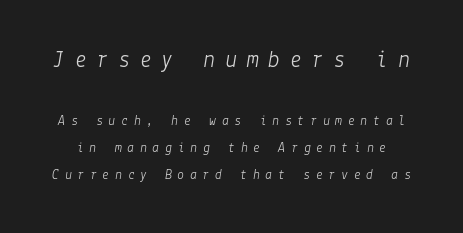
Q: Is the text bold? A: No.
Q: Is the text italic (slanted)? A: Yes, it leans right by about 9 degrees.
Q: Is the text underlined? A: No.
Q: Is the spacing between letters normal or unusually wide? A: Unusually wide.
Q: Is the spacing between lines tight, normal or loose? A: Loose.
Q: Which block of text is set in a larger size, the first (top) or the second (bottom)? A: The first (top) one.
